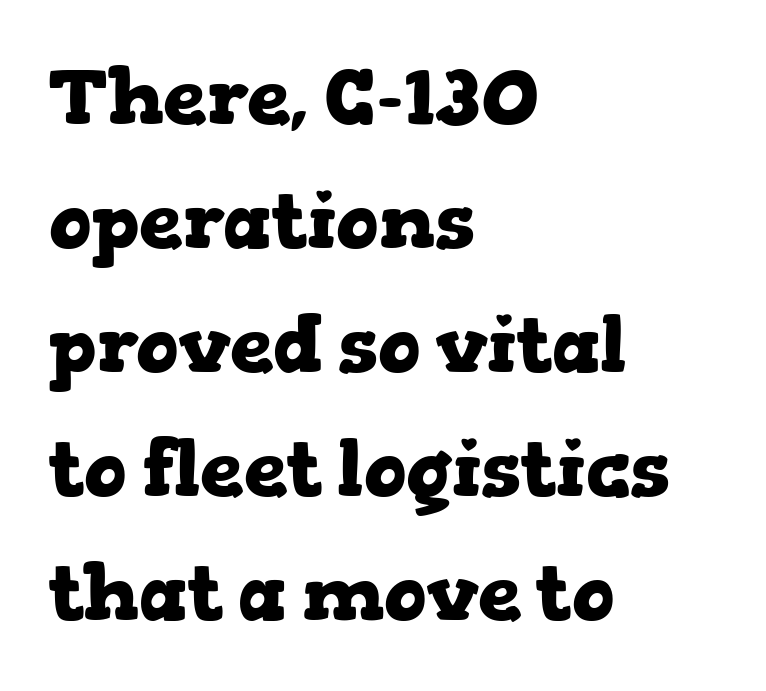
Glance below the letters and you will spot only blank space. Caption: standard tracking, unaltered. Quick note: interline space is typical. The passage shown is emphatically bold. The designer went with a serif here, giving each stem small feet. This sample is left-justified, so line endings fall wherever the words run out.
